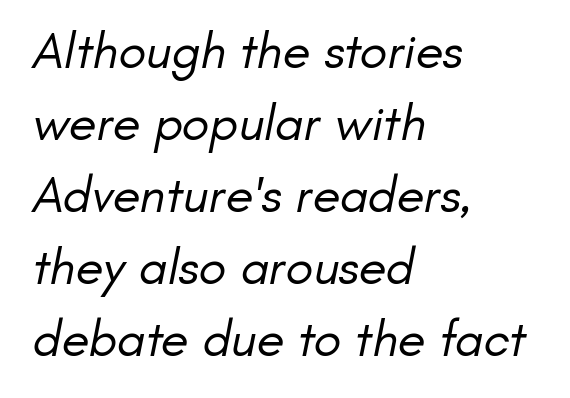
The image shows 51 px regular-weight sans-serif type; set left-aligned, normal line spacing (1.41x), normal letter spacing, not underlined; low stroke contrast and a small x-height.
